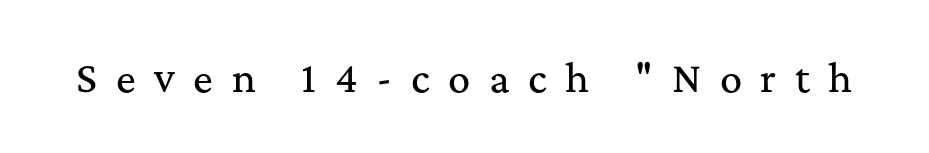
The image shows 37 px serif type, upright; set unusually wide letter spacing (+0.5 em), not underlined; medium stroke contrast and a medium x-height.
